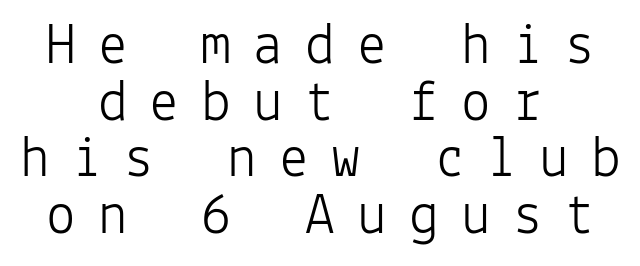
The image shows 59 px light sans-serif type, upright, monospaced; set centered, tight line spacing (0.96x), unusually wide letter spacing (+0.38 em), not underlined; low stroke contrast and a medium x-height.
